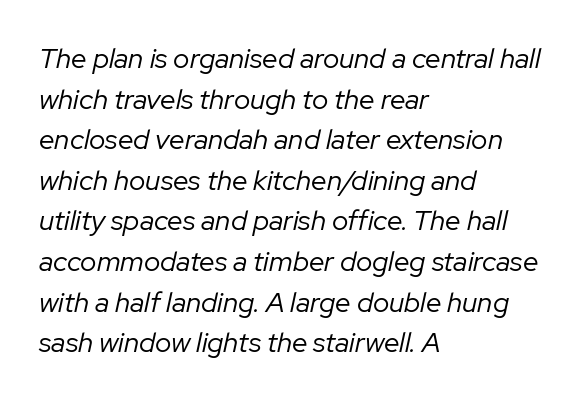
Q: Is the text bold? A: No.
Q: Is the text italic (slanted)? A: Yes, it leans right by about 12 degrees.
Q: Is the text underlined? A: No.
Q: How is the paragraph aligned? A: Left-aligned.
Q: Is the spacing between letters normal or unusually wide? A: Normal.
Q: Is the spacing between lines tight, normal or loose? A: Normal.
Q: Width (condensed, normal, or wide)? A: Normal.
Q: Stroke contrast? A: Low.
Q: x-height? A: Medium.
Q: Monospaced? A: No.
